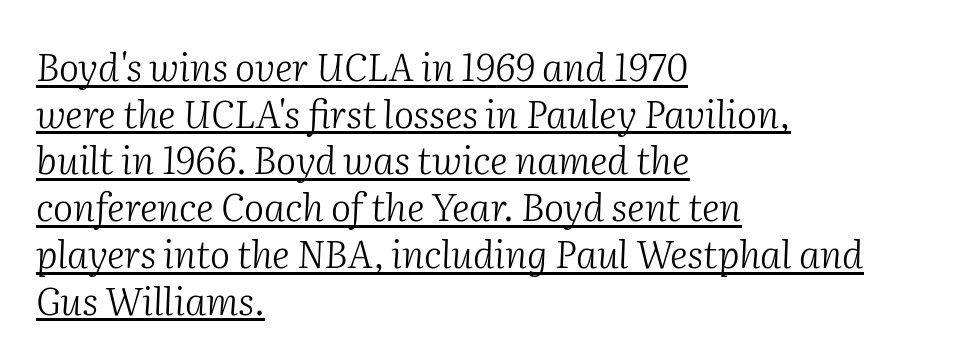
{"serif": "yes", "italic": "yes", "lean": "right", "slant_degrees": 2, "bold": "no", "weight": "light", "width": "normal", "stroke_contrast": "medium", "x_height": "medium", "monospaced": "no", "underline": "yes", "align": "left", "line_spacing_ratio": 1.23, "letter_spacing": "normal", "letter_spacing_em": 0.0, "glyph_px": 38}
